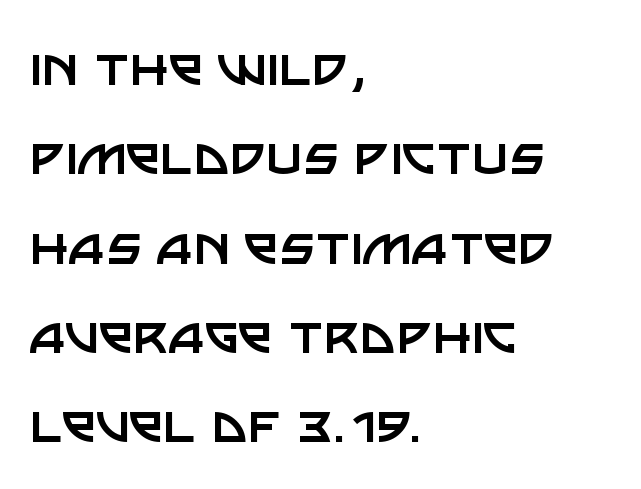
The foot of each line stays bare and open. The face used here is proportionally spaced, like ordinary book or web type. The leading is moderate, giving the passage an even texture. Compared with a typical body face, this is equally light or lighter still. This sample uses a sans-serif face.
